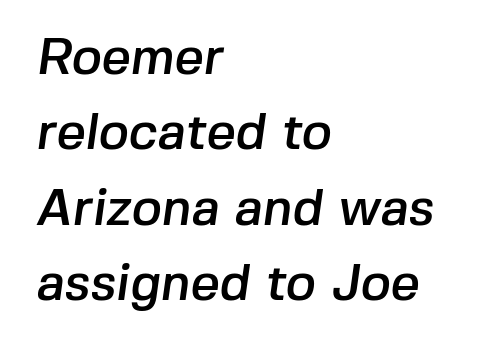
Q: Is the typeface a serif or a sans-serif typeface? A: Sans-serif.
Q: Is the text underlined? A: No.
Q: How is the paragraph aligned? A: Left-aligned.
Q: Is the spacing between letters normal or unusually wide? A: Normal.
Q: Is the spacing between lines tight, normal or loose? A: Normal.
Q: Width (condensed, normal, or wide)? A: Normal.
Q: Stroke contrast? A: Low.
Q: x-height? A: Medium.
Q: Monospaced? A: No.
